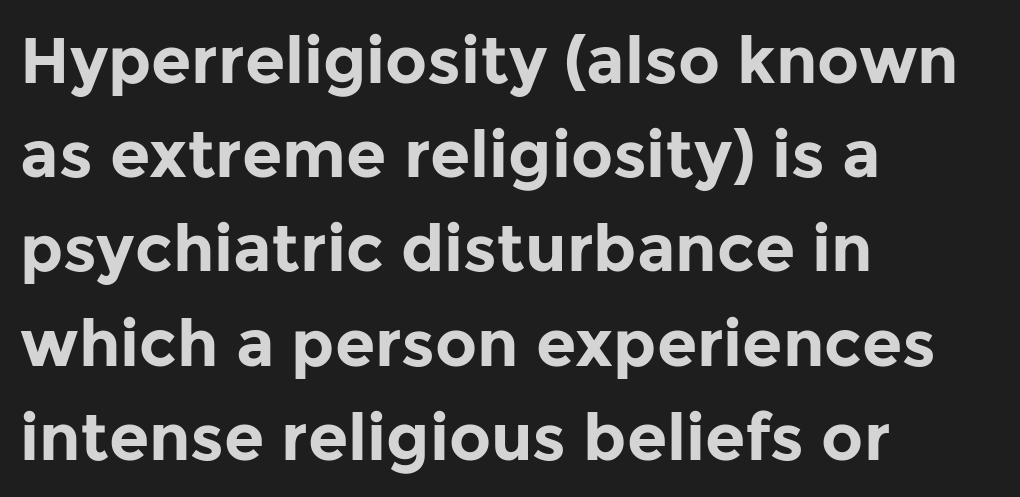
The image shows 65 px bold sans-serif type, upright; set left-aligned, normal line spacing (1.45x), normal letter spacing, not underlined; low stroke contrast and a medium x-height.
